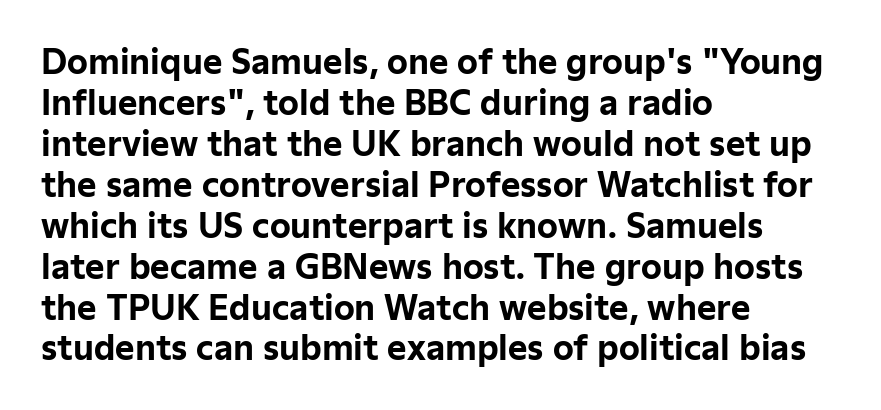
The image shows 33 px bold sans-serif type, upright; set left-aligned, line spacing 1.24x, normal letter spacing, not underlined; low stroke contrast and a medium x-height.
